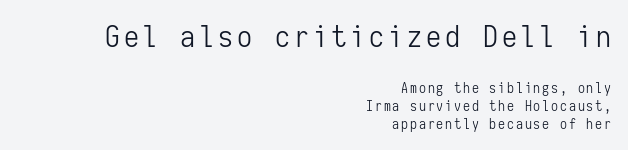
Q: Is the text bold? A: No.
Q: Is the text italic (slanted)? A: No, it is upright.
Q: Is the typeface a serif or a sans-serif typeface? A: Sans-serif.
Q: Is the text underlined? A: No.
Q: How is the paragraph aligned? A: Right-aligned.
Q: Is the spacing between lines tight, normal or loose? A: Normal.
Q: Which block of text is set in a larger size, the first (top) or the second (bottom)? A: The first (top) one.
Q: Width (condensed, normal, or wide)? A: Condensed.
Q: Stroke contrast? A: Low.
Q: x-height? A: Medium.
Q: Monospaced? A: Yes.
